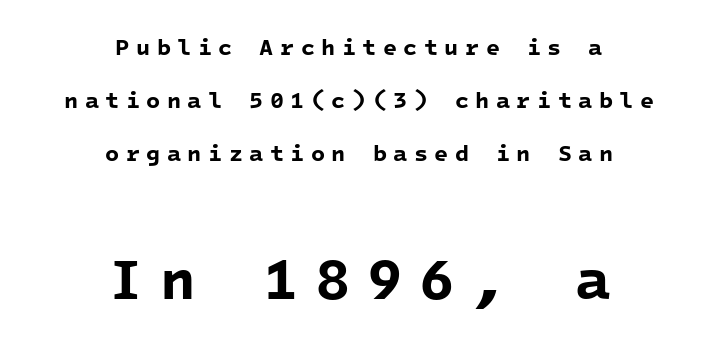
Q: Is the text bold? A: Yes.
Q: Is the typeface a serif or a sans-serif typeface? A: Sans-serif.
Q: Is the text underlined? A: No.
Q: How is the paragraph aligned? A: Centered.
Q: Is the spacing between letters normal or unusually wide? A: Unusually wide.
Q: Is the spacing between lines tight, normal or loose? A: Loose.
Q: Which block of text is set in a larger size, the first (top) or the second (bottom)? A: The second (bottom) one.
Q: Width (condensed, normal, or wide)? A: Normal.
Q: Stroke contrast? A: Low.
Q: x-height? A: Medium.
Q: Monospaced? A: Yes.
